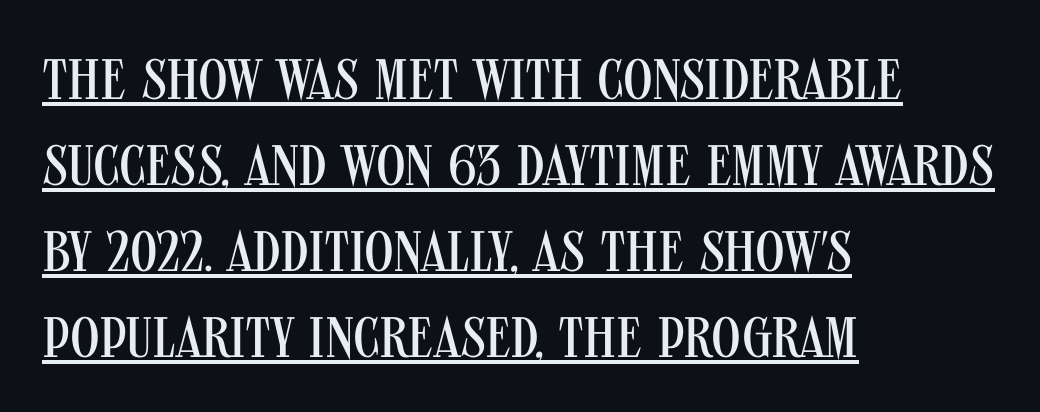
The image shows 57 px regular-weight, condensed sans-serif type, upright; set left-aligned, normal line spacing (1.51x), normal letter spacing, underlined; medium stroke contrast and a large x-height.
